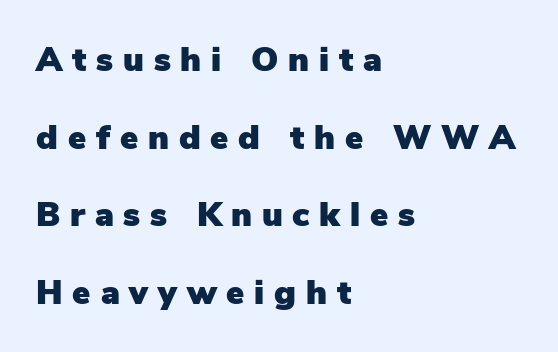
Substantial extra tracking has been applied to these lines. The paragraph has a hard left edge and a soft right edge. I'd call this a sans setting — the letters go barefoot. Rule under the text: the space is simply empty.
